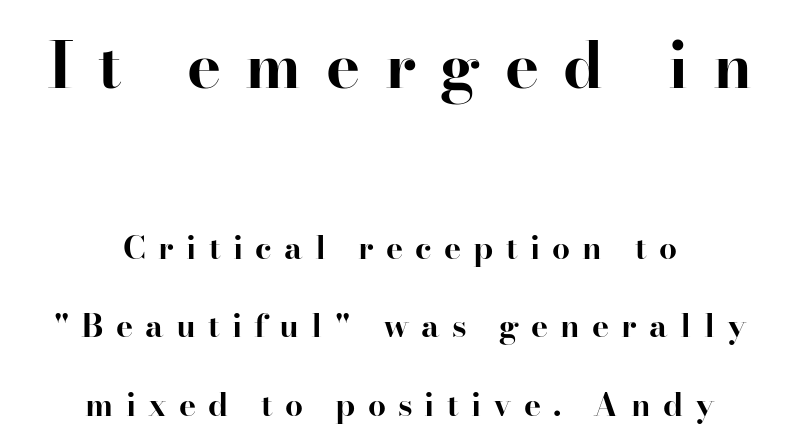
Is there much room between lines? Yes — plenty of vertical air separates them. The characters display serif detailing at their extremities. Is the letter spacing exaggerated? Yes — the characters are pushed far apart. The passage shown is typed in a proportional face where columns would drift. The foot of each line stays bare and open.
